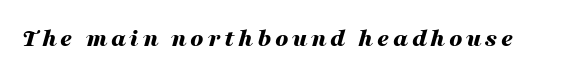
{"italic": "yes", "lean": "right", "slant_degrees": 16, "bold": "yes", "underline": "no", "glyph_px": 26}
